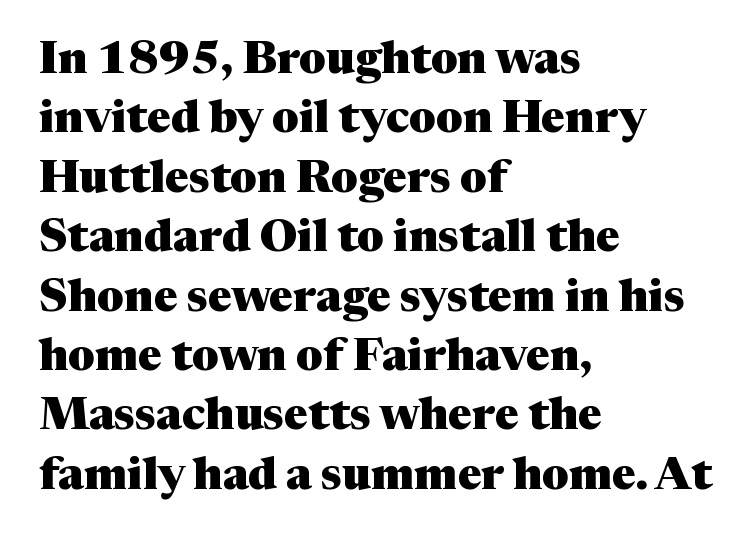
Posture: upright roman. This is heavy type, rendered in bold. A typesetter would call this proportional, since set widths differ per character. The line texture is even and compact thanks to regular tracking.
